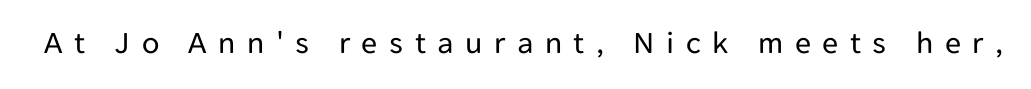
The image shows 32 px regular-weight sans-serif type, upright; set unusually wide letter spacing (+0.36 em), not underlined; low stroke contrast and a medium x-height.
